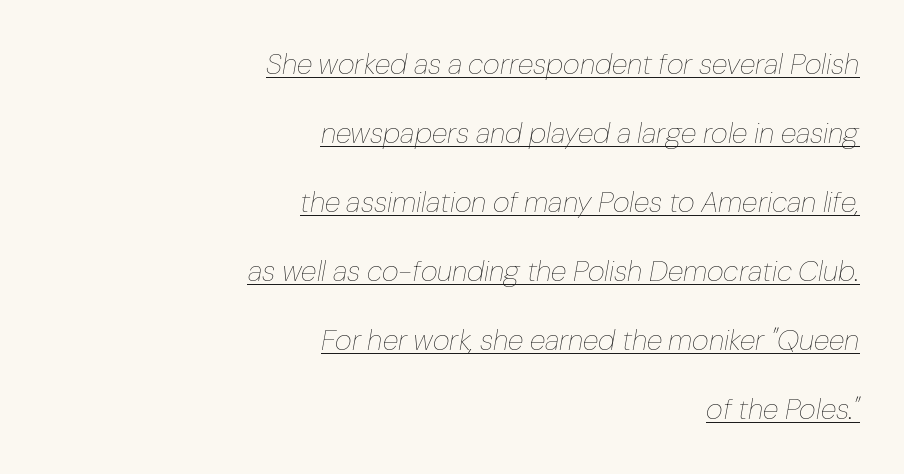
The image shows 29 px thin type, italic (leaning right); set right-aligned, loose line spacing (2.38x), normal letter spacing, underlined; low stroke contrast and a medium x-height.
